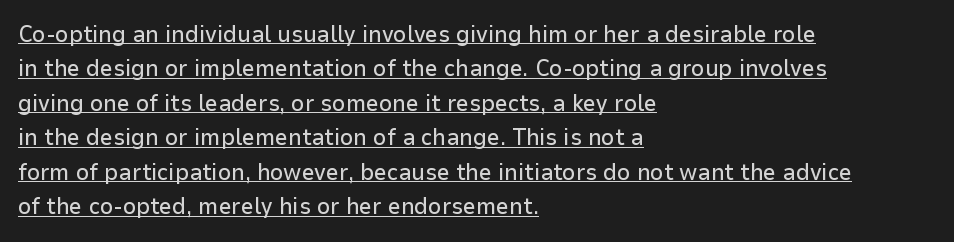
Q: Is the text italic (slanted)? A: No, it is upright.
Q: Is the text underlined? A: Yes.
Q: How is the paragraph aligned? A: Left-aligned.
Q: Is the spacing between letters normal or unusually wide? A: Normal.
Q: Is the spacing between lines tight, normal or loose? A: Normal.
